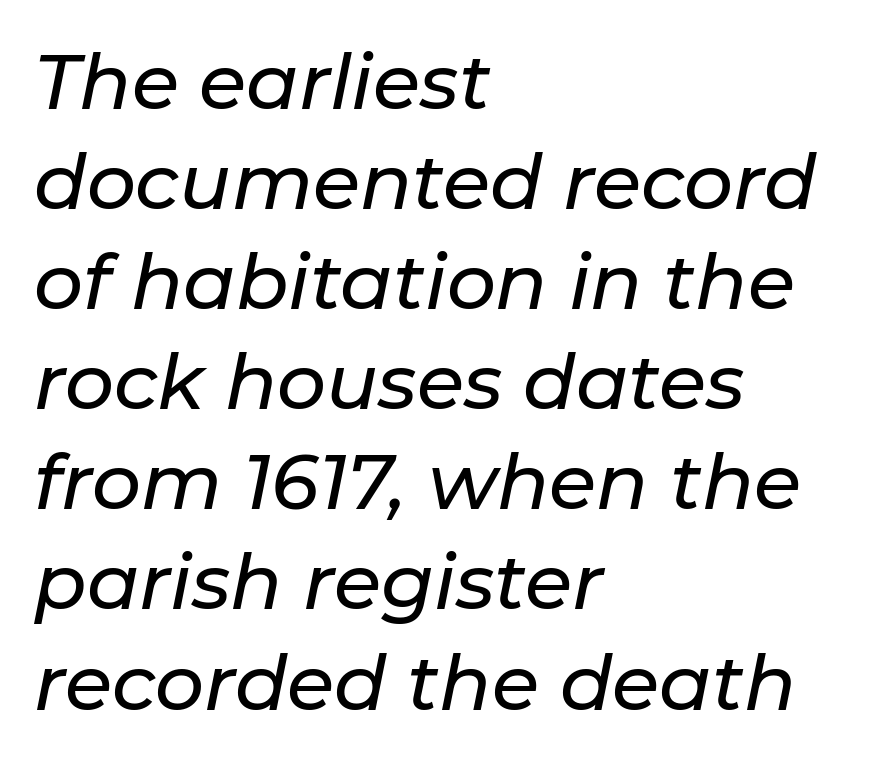
{"italic": "yes", "lean": "right", "slant_degrees": 11, "width": "normal", "stroke_contrast": "low", "x_height": "medium", "monospaced": "no", "underline": "no", "align": "left", "line_spacing": "normal", "line_spacing_ratio": 1.3, "letter_spacing": "normal", "letter_spacing_em": 0.0, "glyph_px": 77}
